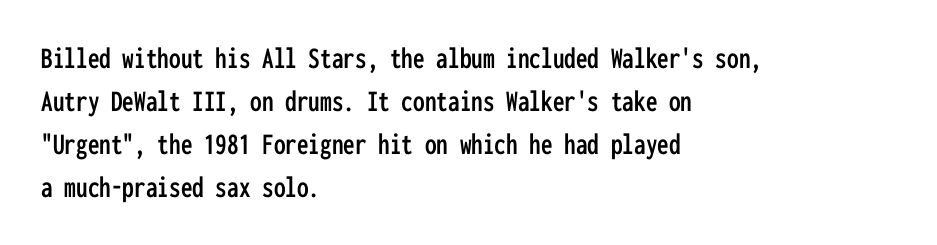
The image shows 31 px condensed sans-serif type, upright, monospaced; set left-aligned, normal line spacing (1.39x), normal letter spacing, not underlined; low stroke contrast and a medium x-height.
